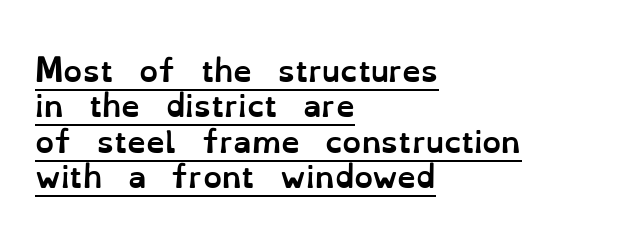
Q: Is the text bold? A: Yes.
Q: Is the text italic (slanted)? A: No, it is upright.
Q: Is the text underlined? A: Yes.
Q: How is the paragraph aligned? A: Left-aligned.
Q: Is the spacing between letters normal or unusually wide? A: Normal.
Q: Width (condensed, normal, or wide)? A: Normal.
Q: Stroke contrast? A: Low.
Q: x-height? A: Small.
Q: Monospaced? A: No.
